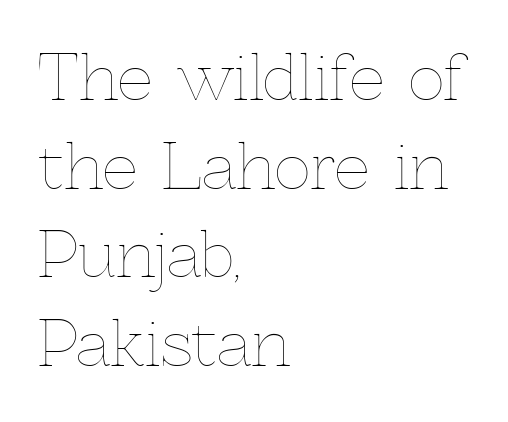
Q: Is the text bold? A: No.
Q: Is the text italic (slanted)? A: No, it is upright.
Q: Is the text underlined? A: No.
Q: How is the paragraph aligned? A: Left-aligned.
Q: Is the spacing between letters normal or unusually wide? A: Normal.
Q: Is the spacing between lines tight, normal or loose? A: Normal.
Q: Width (condensed, normal, or wide)? A: Normal.
Q: x-height? A: Medium.
Q: Monospaced? A: No.
